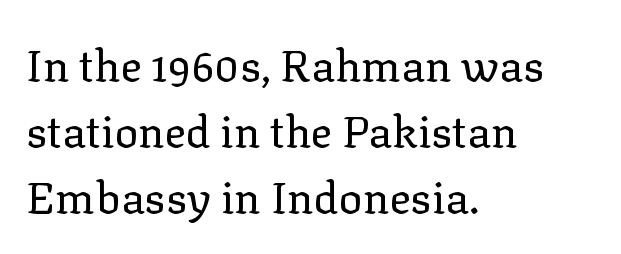
Q: Is the text bold? A: No.
Q: Is the text italic (slanted)? A: No, it is upright.
Q: Is the typeface a serif or a sans-serif typeface? A: Serif.
Q: Is the text underlined? A: No.
Q: How is the paragraph aligned? A: Left-aligned.
Q: Is the spacing between letters normal or unusually wide? A: Normal.
Q: Is the spacing between lines tight, normal or loose? A: Normal.
Q: Width (condensed, normal, or wide)? A: Normal.
Q: Stroke contrast? A: Low.
Q: x-height? A: Medium.
Q: Monospaced? A: No.
